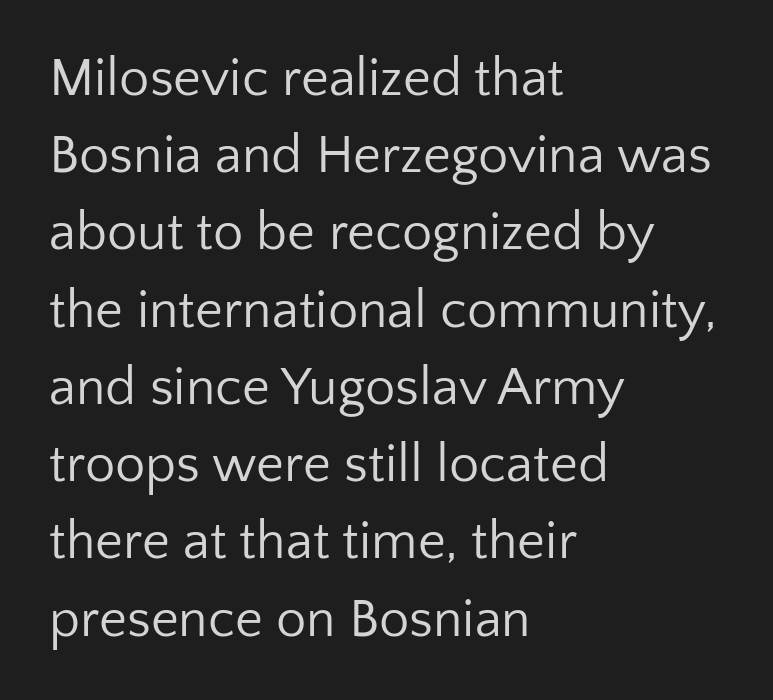
The image shows 54 px regular-weight sans-serif type, upright; set left-aligned, normal line spacing (1.43x), normal letter spacing, not underlined; low stroke contrast and a medium x-height.
